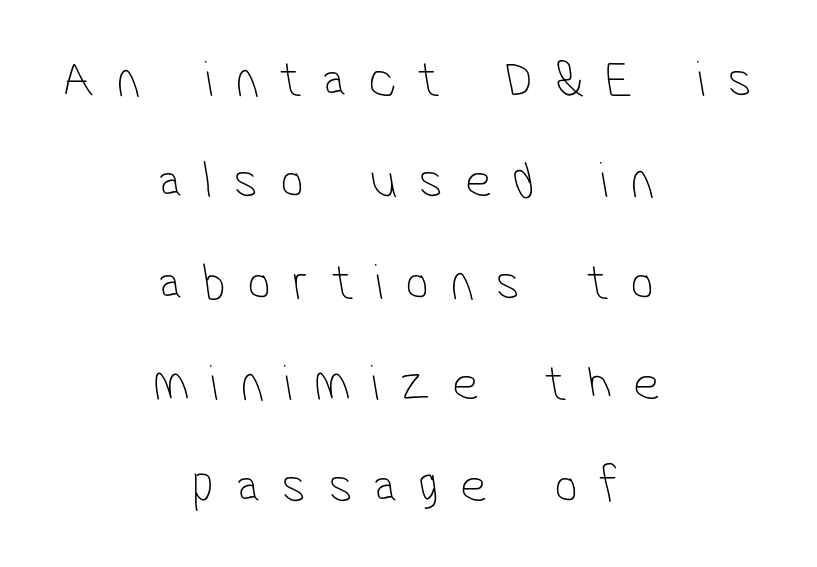
You could fit nearly another row in the gap between these rows. The horizontal fit of the characters is loose and conspicuously gappy. Ink coverage per letter is moderate at most. Only glyphs here, with clear space below each row.
